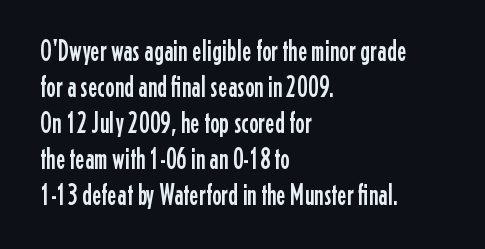
The image shows 29 px condensed sans-serif type, upright; set left-aligned, line spacing 1.24x, normal letter spacing, not underlined; low stroke contrast and a medium x-height.
